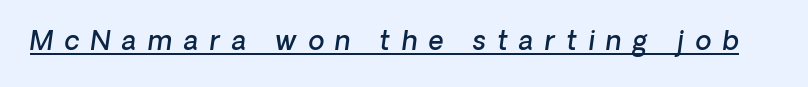
The image shows 26 px text type; set unusually wide letter spacing (+0.44 em), underlined.
